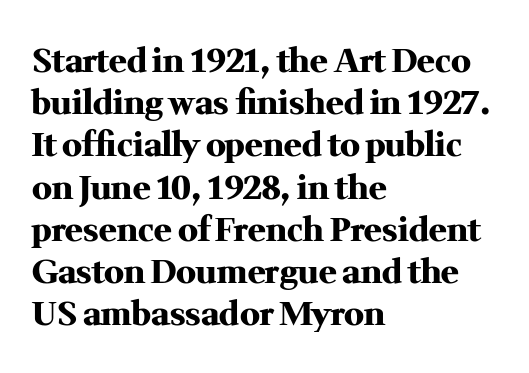
Q: Is the text bold? A: Yes.
Q: Is the text italic (slanted)? A: No, it is upright.
Q: Is the typeface a serif or a sans-serif typeface? A: Serif.
Q: Is the text underlined? A: No.
Q: How is the paragraph aligned? A: Left-aligned.
Q: Is the spacing between letters normal or unusually wide? A: Normal.
Q: Is the spacing between lines tight, normal or loose? A: Normal.
Q: Width (condensed, normal, or wide)? A: Normal.
Q: Stroke contrast? A: Medium.
Q: x-height? A: Medium.
Q: Monospaced? A: No.
